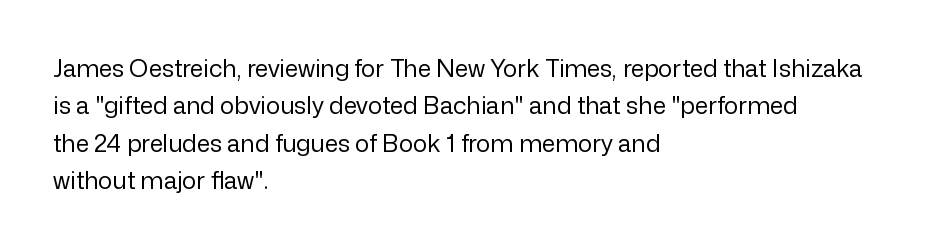
{"italic": "no", "bold": "no", "underline": "no", "align": "left", "line_spacing": "normal", "line_spacing_ratio": 1.56, "letter_spacing": "normal", "letter_spacing_em": 0.0, "glyph_px": 24}
